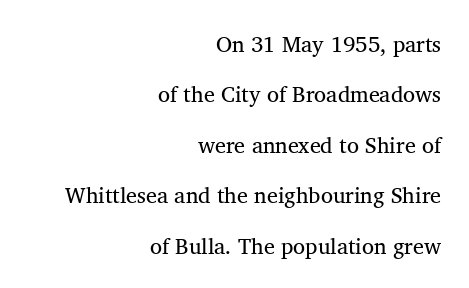
The image shows 22 px text type, upright; set right-aligned, loose line spacing (2.29x), normal letter spacing, not underlined.
